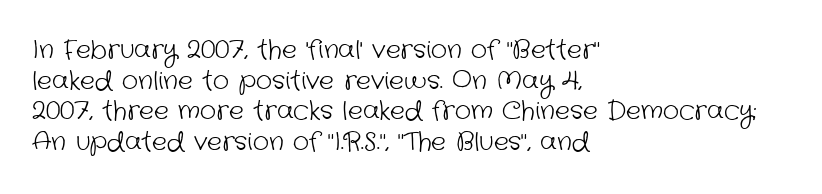
Standard letterfit; no display-style spreading of the glyphs. Visually the block forms a straight wall on the left and a jagged coastline on the right. Plain, unruled lines of type. Weight: not bold — regular or lighter.
